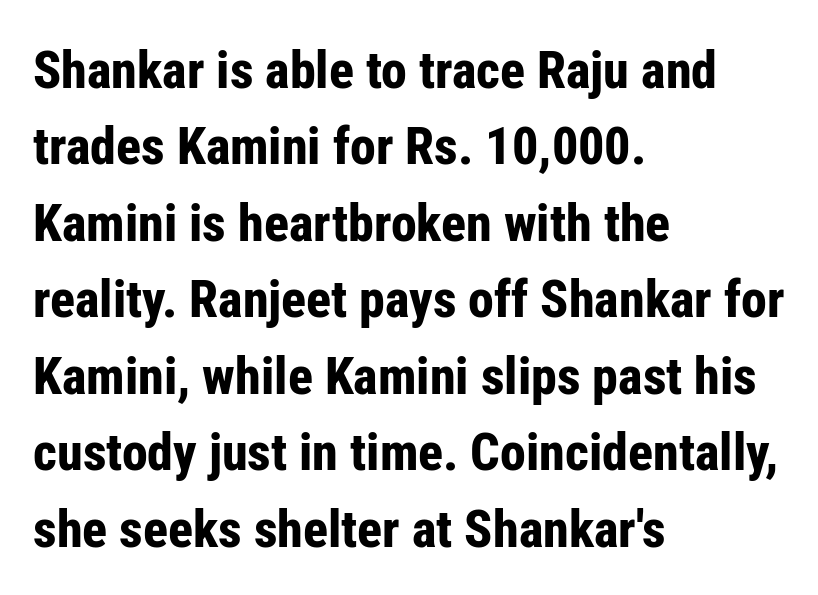
Q: Is the text bold? A: Yes.
Q: Is the text italic (slanted)? A: No, it is upright.
Q: Is the typeface a serif or a sans-serif typeface? A: Sans-serif.
Q: Is the text underlined? A: No.
Q: How is the paragraph aligned? A: Left-aligned.
Q: Is the spacing between letters normal or unusually wide? A: Normal.
Q: Is the spacing between lines tight, normal or loose? A: Normal.
Q: Width (condensed, normal, or wide)? A: Condensed.
Q: Stroke contrast? A: Low.
Q: x-height? A: Medium.
Q: Monospaced? A: No.
